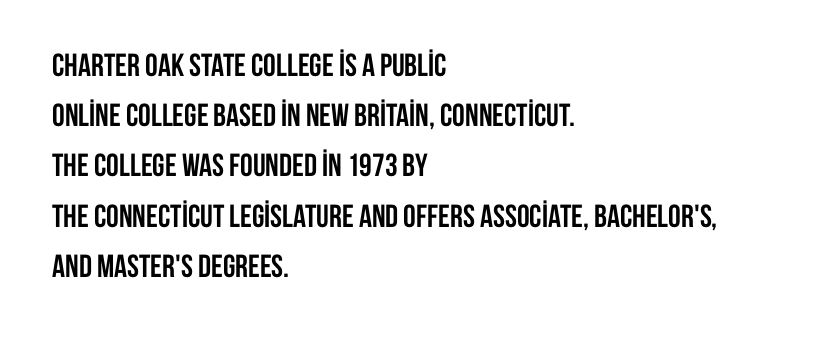
The image shows 32 px semibold, condensed sans-serif type, upright; set left-aligned, normal line spacing (1.57x), normal letter spacing, not underlined; low stroke contrast and a large x-height.
